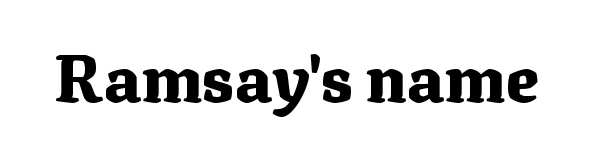
Q: Is the text bold? A: Yes.
Q: Is the text italic (slanted)? A: No, it is upright.
Q: Is the typeface a serif or a sans-serif typeface? A: Serif.
Q: Is the text underlined? A: No.
Q: Is the spacing between letters normal or unusually wide? A: Normal.
Q: Width (condensed, normal, or wide)? A: Normal.
Q: Stroke contrast? A: Medium.
Q: x-height? A: Medium.
Q: Monospaced? A: No.
